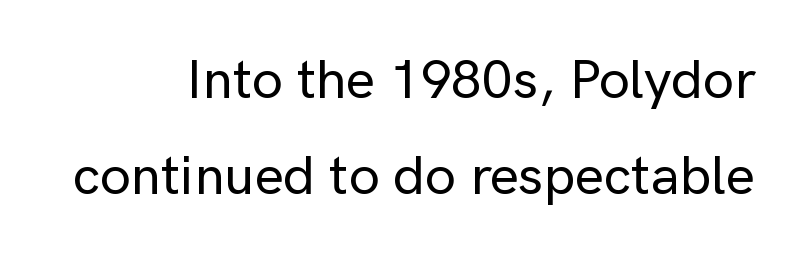
The image shows 55 px sans-serif type, upright; set right-aligned, line spacing 1.74x, normal letter spacing, not underlined; low stroke contrast and a medium x-height.
